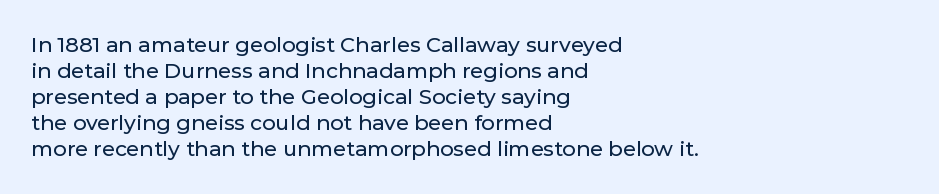
The typesetter chose a ragged-right arrangement here. The type sits square on the baseline with zero lean. There is no visible air inserted between adjacent glyphs. Has an underline been added? It has not.
